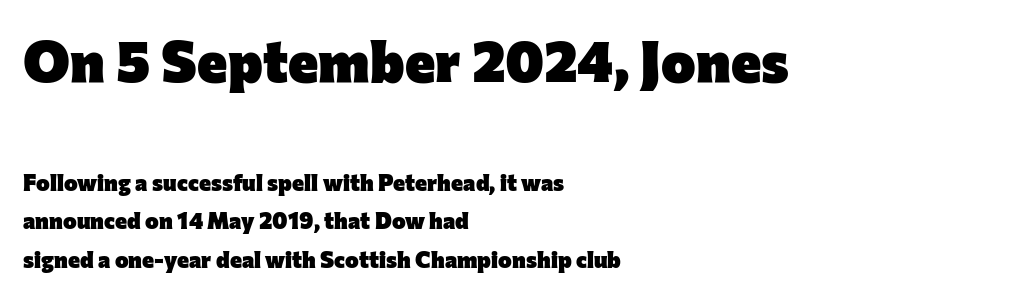
The gap between lines stays unmarked. Caption: multi-line text, flush left, ragged right. Serifs: no, the terminals of the letterforms are clean. The face used here appears at its bigger size in the upper chunk. The passage shown is typed in a proportional face where columns would drift.
